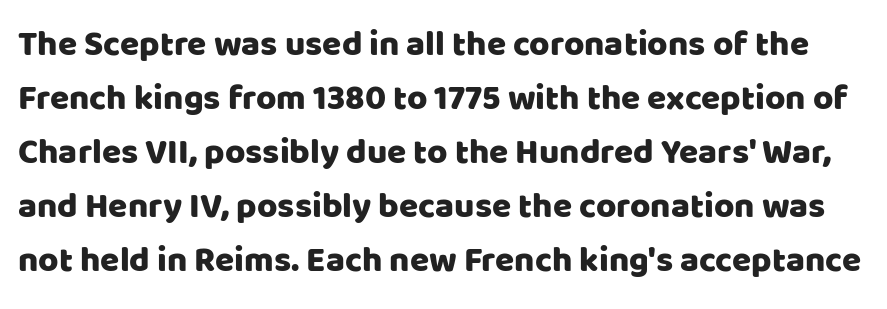
Honestly, the letter spacing is just normal — you wouldn't notice it. A roman cut, with each character standing at attention. Descenders hang freely into open space. The text was rendered using a sans face with plain stroke endings. The block of text has a typical density, with ordinary space between rows.
